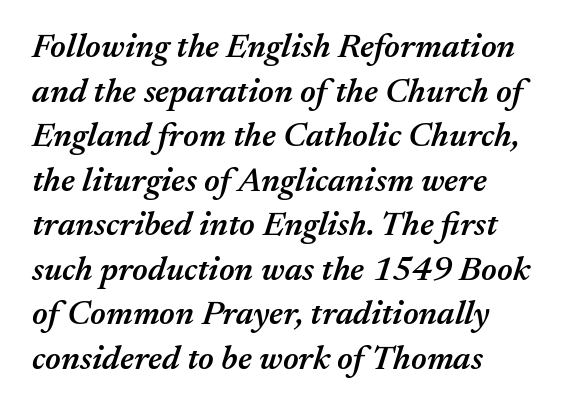
Q: Is the text bold? A: Semi-bold.
Q: Is the text italic (slanted)? A: Yes, it leans right by about 17 degrees.
Q: Is the text underlined? A: No.
Q: How is the paragraph aligned? A: Left-aligned.
Q: Is the spacing between letters normal or unusually wide? A: Normal.
Q: Is the spacing between lines tight, normal or loose? A: Normal.
Q: Width (condensed, normal, or wide)? A: Normal.
Q: Stroke contrast? A: Medium.
Q: x-height? A: Medium.
Q: Monospaced? A: No.
